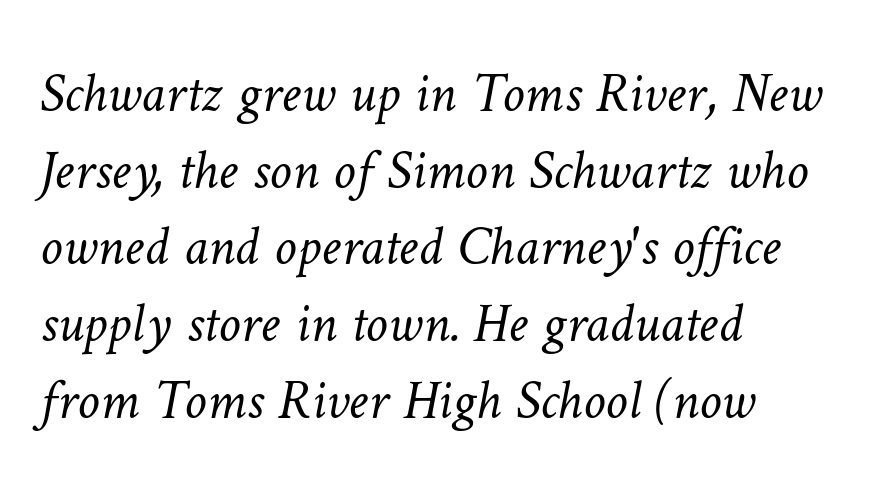
The image shows 56 px light type; set left-aligned, normal line spacing (1.37x), normal letter spacing, not underlined; low stroke contrast and a medium x-height.
